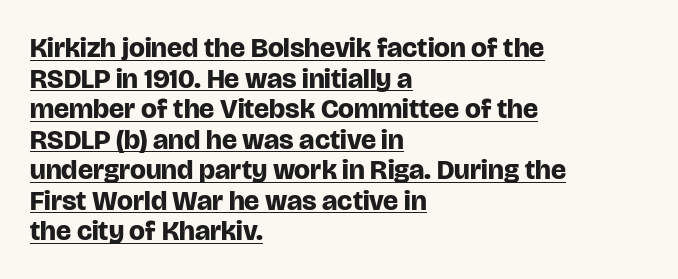
{"serif": "no", "italic": "no", "bold": "yes", "weight": "bold", "width": "normal", "stroke_contrast": "low", "x_height": "large", "monospaced": "no", "underline": "yes", "align": "left", "line_spacing": "tight", "line_spacing_ratio": 1.09, "letter_spacing": "normal", "letter_spacing_em": 0.0, "glyph_px": 28}
